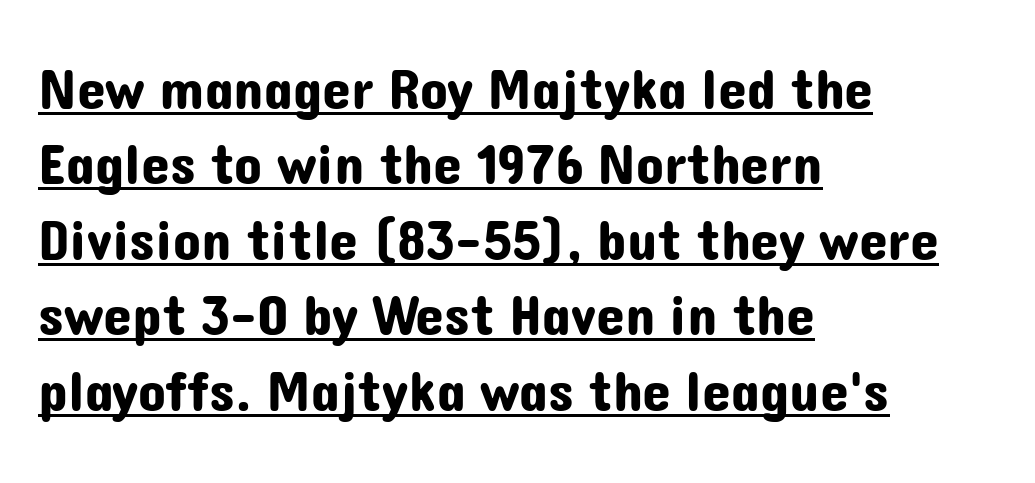
Does extra space separate the letters? No, they use regular spacing. The lettering holds an erect, upright posture throughout. One glance says typical: line gaps are just what's usual. A typesetter would call this proportional, since set widths differ per character. Nothing sits at the stroke ends, so this counts as sans-serif.
